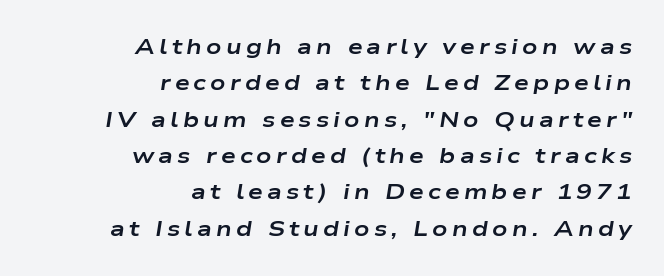
{"italic": "yes", "lean": "right", "slant_degrees": 9, "bold": "yes", "underline": "no", "align": "right", "line_spacing_ratio": 1.73, "letter_spacing": "wide", "letter_spacing_em": 0.2, "glyph_px": 21}
